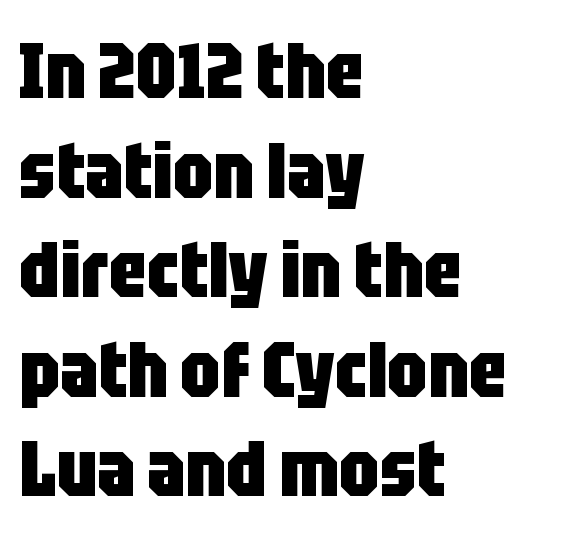
{"serif": "no", "italic": "no", "bold": "yes", "weight": "heavy", "width": "condensed", "stroke_contrast": "low", "x_height": "large", "monospaced": "no", "underline": "no", "align": "left", "line_spacing": "normal", "line_spacing_ratio": 1.26, "letter_spacing": "normal", "letter_spacing_em": 0.0, "glyph_px": 79}
